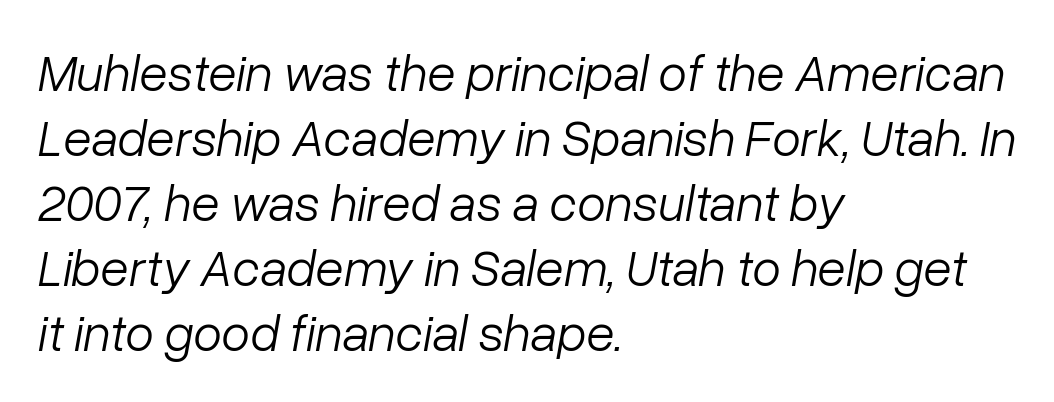
{"italic": "yes", "lean": "right", "slant_degrees": 10, "bold": "no", "weight": "light", "width": "normal", "stroke_contrast": "low", "x_height": "medium", "monospaced": "no", "underline": "no", "align": "left", "line_spacing": "normal", "line_spacing_ratio": 1.25, "letter_spacing": "normal", "letter_spacing_em": 0.0, "glyph_px": 52}
